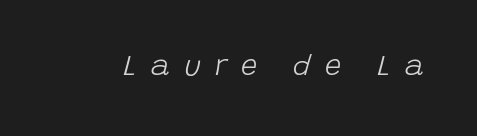
The image shows 29 px light type, italic (leaning right); set unusually wide letter spacing (+0.48 em), not underlined; low stroke contrast and a large x-height.
